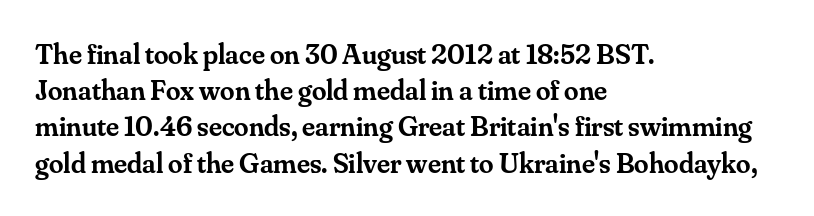
The image shows 29 px semibold serif type, upright; set left-aligned, normal line spacing (1.25x), normal letter spacing, not underlined; medium stroke contrast and a small x-height.
